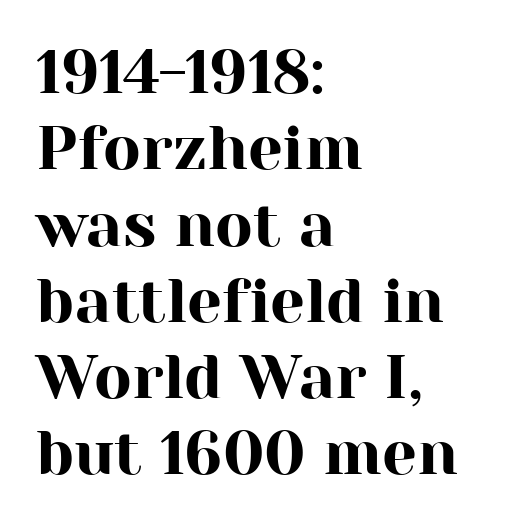
Which margin do the lines hug? The left one — the right edge is uneven. Ordinary non-slanted type is in use. A bare baseline throughout the passage. This sample uses a serif face. Is the letter spacing exaggerated? No — it looks like the ordinary default. These lines are rendered in a variable-pitch font.
